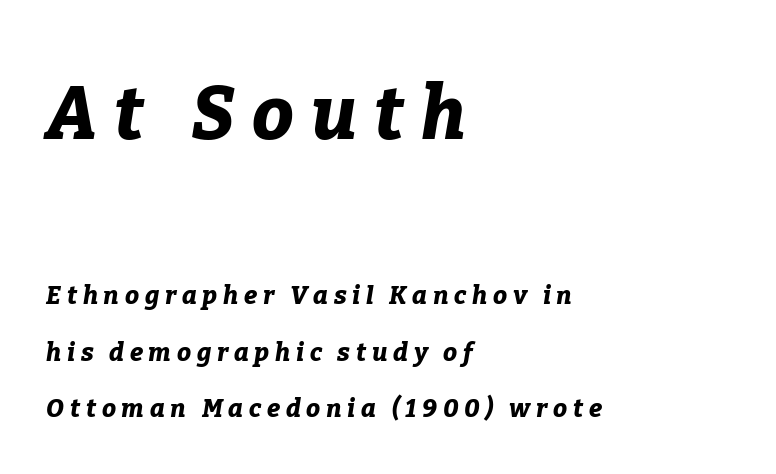
The image shows 74 px bold type, italic (leaning right); set left-aligned, loose line spacing (2.26x), unusually wide letter spacing (+0.23 em), not underlined; the first (top) block is 2.96x larger; low stroke contrast and a medium x-height.
